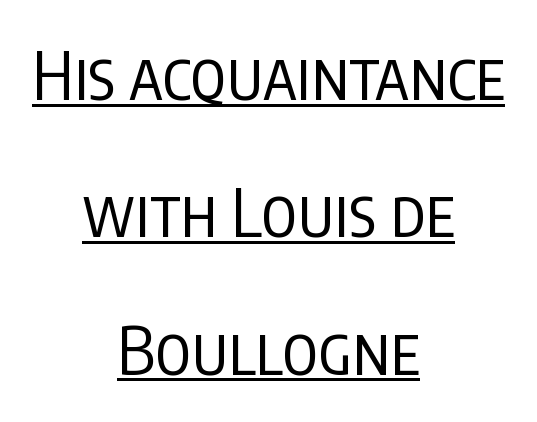
Q: Is the text bold? A: No.
Q: Is the text italic (slanted)? A: No, it is upright.
Q: Is the typeface a serif or a sans-serif typeface? A: Sans-serif.
Q: Is the text underlined? A: Yes.
Q: How is the paragraph aligned? A: Centered.
Q: Is the spacing between letters normal or unusually wide? A: Normal.
Q: Is the spacing between lines tight, normal or loose? A: Loose.
Q: Width (condensed, normal, or wide)? A: Condensed.
Q: Stroke contrast? A: Low.
Q: x-height? A: Large.
Q: Monospaced? A: No.
